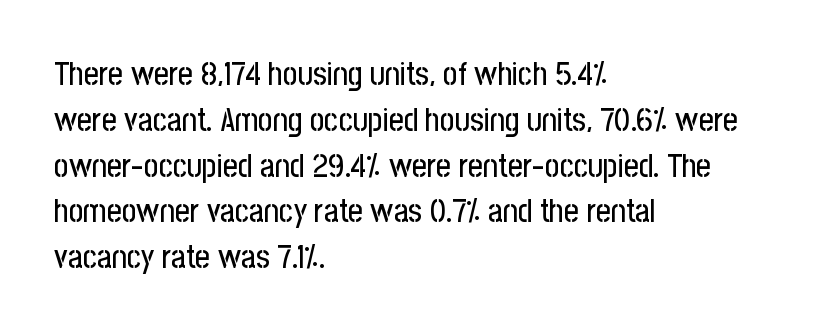
The image shows 32 px condensed sans-serif type, upright; set left-aligned, normal line spacing (1.43x), normal letter spacing, not underlined; low stroke contrast and a medium x-height.
